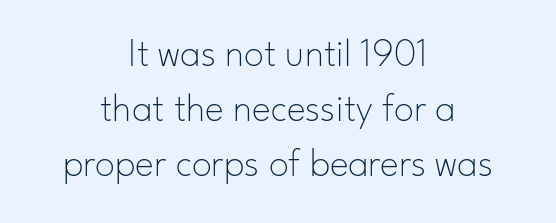
Q: Is the text bold? A: No.
Q: Is the text italic (slanted)? A: No, it is upright.
Q: Is the typeface a serif or a sans-serif typeface? A: Sans-serif.
Q: Is the text underlined? A: No.
Q: How is the paragraph aligned? A: Centered.
Q: Is the spacing between letters normal or unusually wide? A: Normal.
Q: Is the spacing between lines tight, normal or loose? A: Normal.
Q: Width (condensed, normal, or wide)? A: Normal.
Q: Stroke contrast? A: Low.
Q: x-height? A: Small.
Q: Monospaced? A: No.
